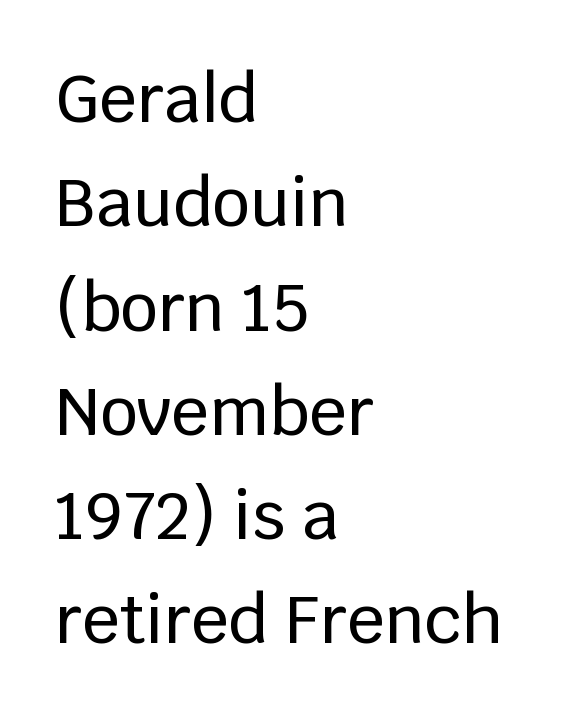
Summary of vertical rhythm: regular, with standard interline spacing. Italic? Not at all — the glyphs are vertical. Each row of text sits above clean, open space. The face used here is rendered with its standard letterfit.
